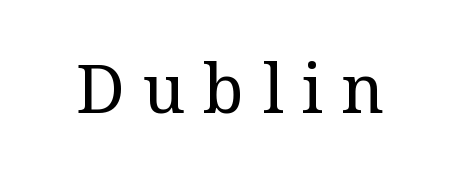
Q: Is the text bold? A: No.
Q: Is the text italic (slanted)? A: No, it is upright.
Q: Is the typeface a serif or a sans-serif typeface? A: Serif.
Q: Is the text underlined? A: No.
Q: Is the spacing between letters normal or unusually wide? A: Unusually wide.
Q: Width (condensed, normal, or wide)? A: Normal.
Q: Stroke contrast? A: Medium.
Q: x-height? A: Medium.
Q: Monospaced? A: No.
